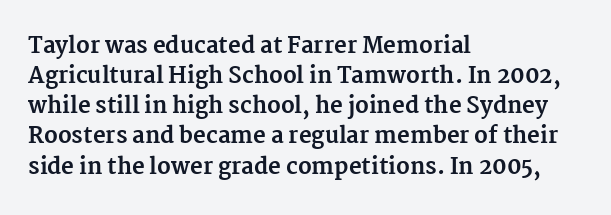
The paragraph shown leans on its left margin. This block has exactly the height ordinary leading produces. Italic: no, the glyphs are upright roman. The baseline area is clear.
